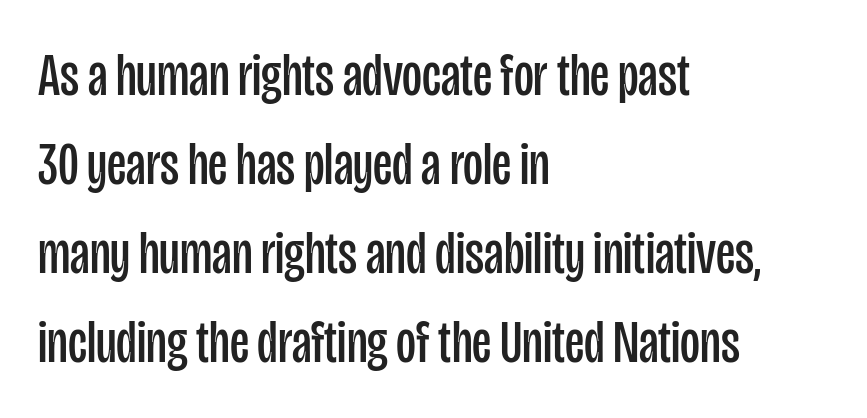
Style check: upright. In terms of letterspacing, this is plain default setting. These lines are rendered in a variable-pitch font. You can tell from the bare stems that sans-serif type was used. How would I describe the line gaps? Plain and ordinary.
